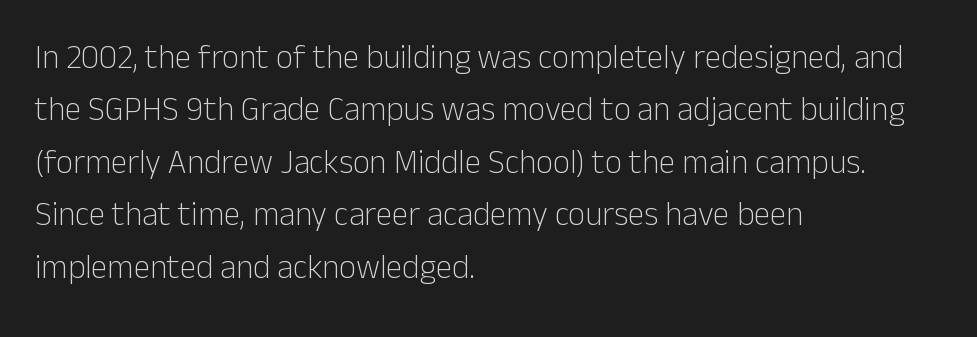
Vertical strokes here are truly vertical. Think standard paragraph weight, or any step lighter than that. The lines in this sample share a left origin and differ only in where they stop. The type family on display is of the sans-serif kind.
